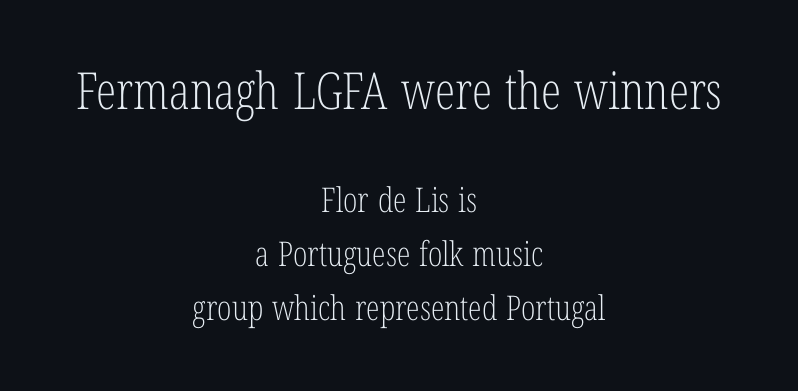
The whitespace from short lines is split evenly between both sides. The lettering stays uniformly vertical, giving the passage a roman look. On a weight scale, this lands at 450 or below. If you measured baseline to baseline, you'd find a middling distance. Little horizontal feet cap the strokes, marking this as serif type. The more generous point size was reserved for the upper chunk.
